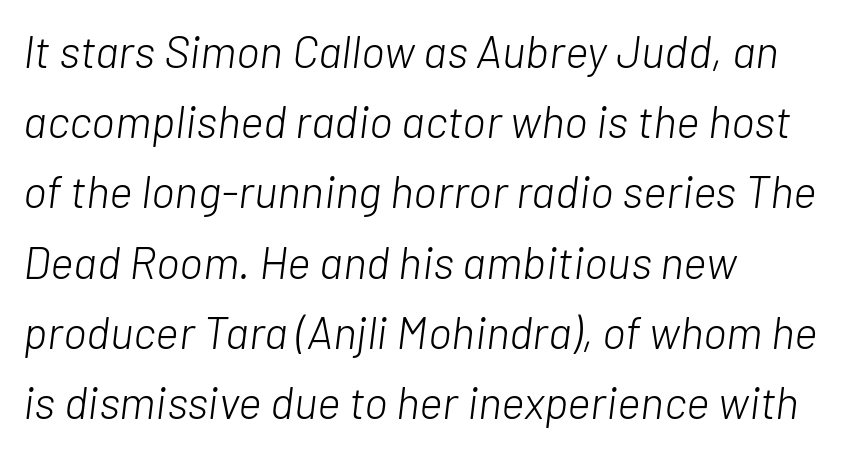
Q: Is the text bold? A: No.
Q: Is the text italic (slanted)? A: Yes, it leans right by about 7 degrees.
Q: Is the text underlined? A: No.
Q: How is the paragraph aligned? A: Left-aligned.
Q: Is the spacing between letters normal or unusually wide? A: Normal.
Q: Is the spacing between lines tight, normal or loose? A: Normal.
Q: Width (condensed, normal, or wide)? A: Normal.
Q: Stroke contrast? A: Low.
Q: x-height? A: Medium.
Q: Monospaced? A: No.
